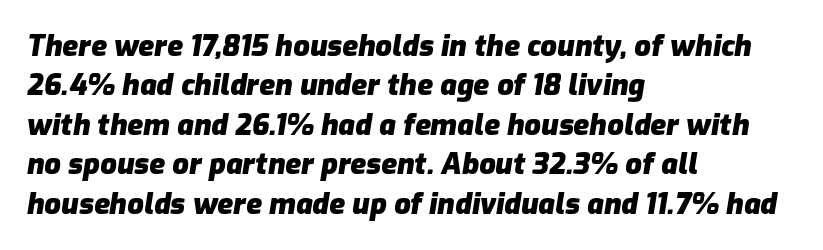
This is oblique type, the kind used for emphasis or titles. All the whitespace from short lines collects on the right. Notice how thick the strokes are: this is what a full bold looks like. Vertical spacing — default. Any mark beneath the type? The region is blank. Each word holds together tightly as a unit, with standard inter-letter gaps.
